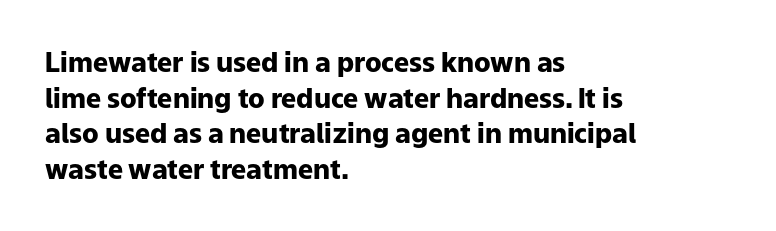
The image shows 27 px bold type, upright; set left-aligned, normal line spacing (1.32x), normal letter spacing, not underlined.
